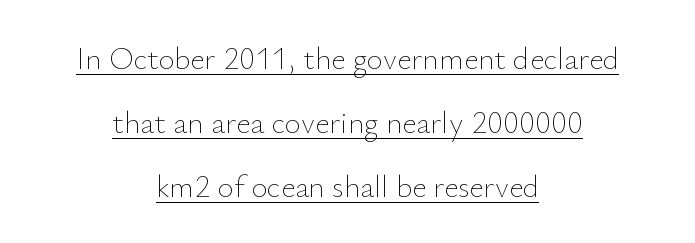
The image shows 31 px thin type, upright; set centered, loose line spacing (2.07x), normal letter spacing, underlined; low stroke contrast and a small x-height.
